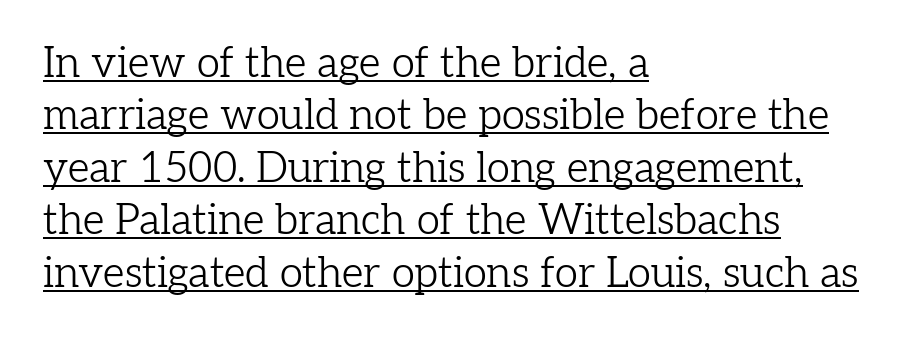
Q: Is the text bold? A: No.
Q: Is the text italic (slanted)? A: No, it is upright.
Q: Is the typeface a serif or a sans-serif typeface? A: Serif.
Q: Is the text underlined? A: Yes.
Q: How is the paragraph aligned? A: Left-aligned.
Q: Is the spacing between letters normal or unusually wide? A: Normal.
Q: Is the spacing between lines tight, normal or loose? A: Normal.
Q: Width (condensed, normal, or wide)? A: Normal.
Q: Stroke contrast? A: Low.
Q: x-height? A: Medium.
Q: Monospaced? A: No.
